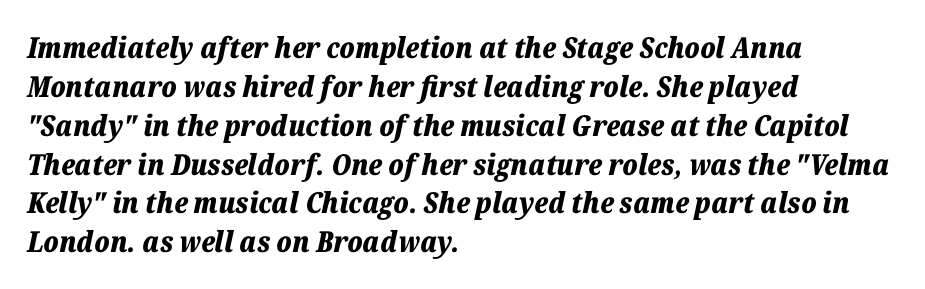
Q: Is the text bold? A: Yes.
Q: Is the text italic (slanted)? A: Yes, it leans right by about 12 degrees.
Q: Is the text underlined? A: No.
Q: How is the paragraph aligned? A: Left-aligned.
Q: Is the spacing between letters normal or unusually wide? A: Normal.
Q: Is the spacing between lines tight, normal or loose? A: Normal.
Q: Width (condensed, normal, or wide)? A: Normal.
Q: Stroke contrast? A: Low.
Q: x-height? A: Medium.
Q: Monospaced? A: No.
